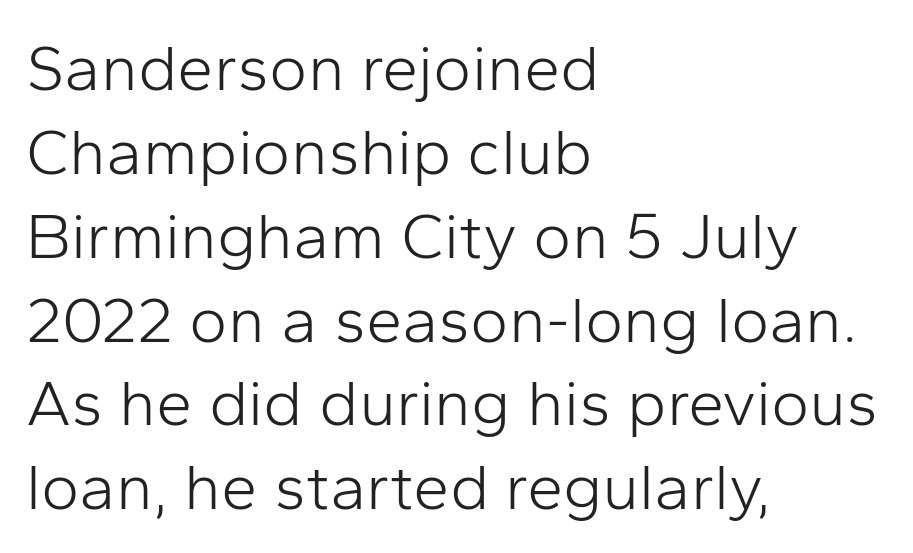
The image shows 65 px light sans-serif type, upright; set left-aligned, normal line spacing (1.29x), normal letter spacing, not underlined; low stroke contrast and a medium x-height.
